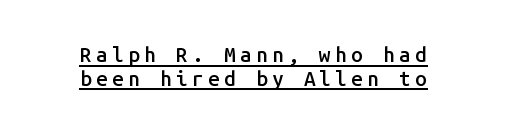
This sample uses an upright cut, with every glyph sitting square on the baseline. Baseline-to-baseline distance is barely more than the letter height. Descenders here cross a horizontal rule under the line. This sample is center-justified, so both line endings float freely.
